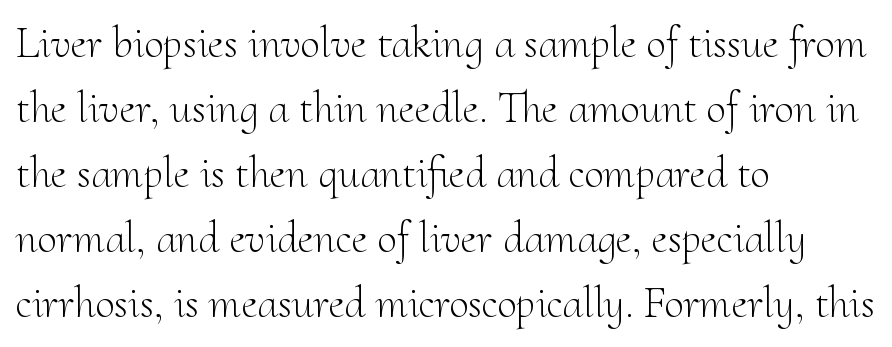
Q: Is the text bold? A: No.
Q: Is the text italic (slanted)? A: No, it is upright.
Q: Is the typeface a serif or a sans-serif typeface? A: Serif.
Q: Is the text underlined? A: No.
Q: How is the paragraph aligned? A: Left-aligned.
Q: Is the spacing between letters normal or unusually wide? A: Normal.
Q: Is the spacing between lines tight, normal or loose? A: Normal.
Q: Width (condensed, normal, or wide)? A: Normal.
Q: Stroke contrast? A: Medium.
Q: x-height? A: Small.
Q: Monospaced? A: No.
